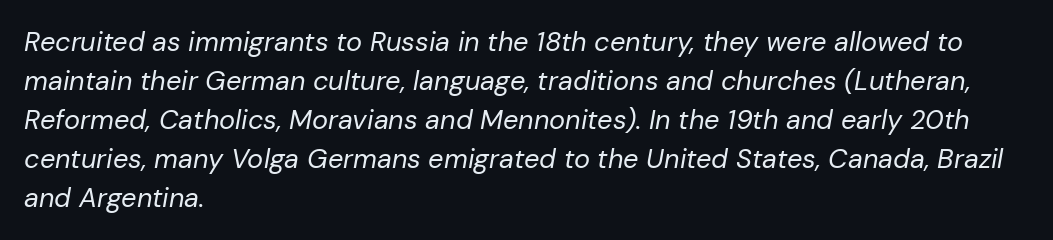
Q: Is the text bold? A: No.
Q: Is the text italic (slanted)? A: Yes, it leans right by about 10 degrees.
Q: Is the text underlined? A: No.
Q: How is the paragraph aligned? A: Left-aligned.
Q: Is the spacing between letters normal or unusually wide? A: Normal.
Q: Is the spacing between lines tight, normal or loose? A: Normal.
